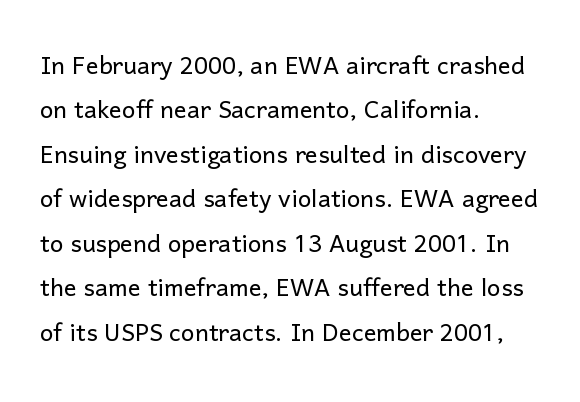
{"serif": "no", "italic": "no", "bold": "no", "weight": "light", "width": "normal", "stroke_contrast": "low", "x_height": "medium", "monospaced": "no", "underline": "no", "align": "left", "line_spacing": "normal", "line_spacing_ratio": 1.39, "letter_spacing": "normal", "letter_spacing_em": 0.0, "glyph_px": 32}
